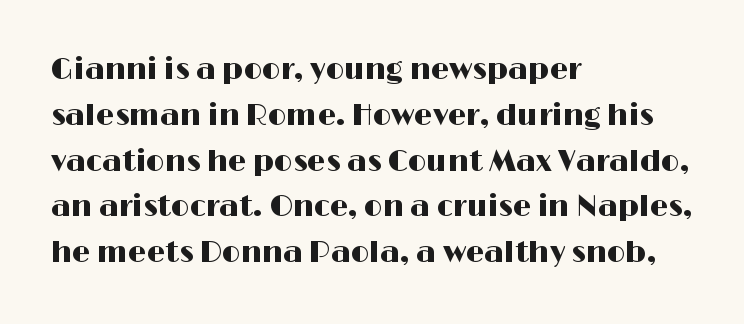
{"serif": "no", "italic": "no", "width": "wide", "stroke_contrast": "high", "x_height": "medium", "monospaced": "no", "underline": "no", "align": "left", "line_spacing": "normal", "line_spacing_ratio": 1.58, "letter_spacing": "normal", "letter_spacing_em": 0.0, "glyph_px": 29}
